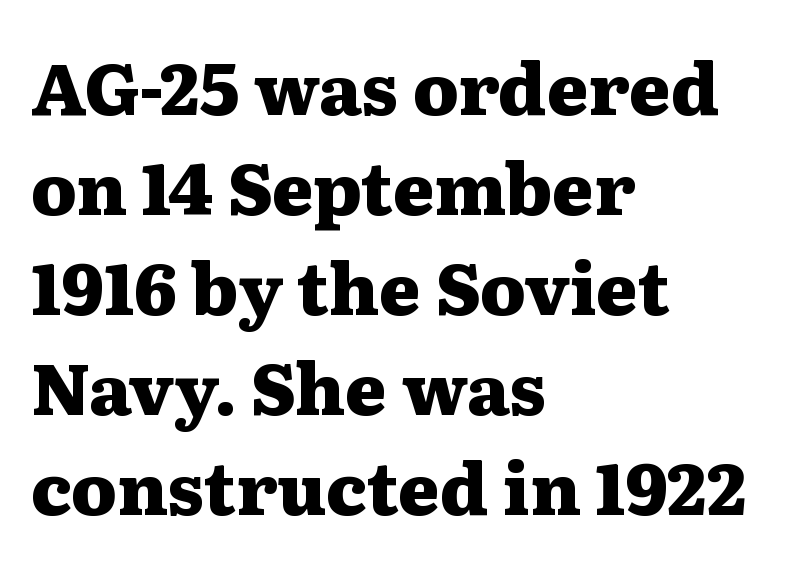
Q: Is the text bold? A: Yes.
Q: Is the text italic (slanted)? A: No, it is upright.
Q: Is the typeface a serif or a sans-serif typeface? A: Serif.
Q: Is the text underlined? A: No.
Q: How is the paragraph aligned? A: Left-aligned.
Q: Is the spacing between letters normal or unusually wide? A: Normal.
Q: Is the spacing between lines tight, normal or loose? A: Normal.
Q: Width (condensed, normal, or wide)? A: Wide.
Q: Stroke contrast? A: Medium.
Q: x-height? A: Medium.
Q: Monospaced? A: No.
